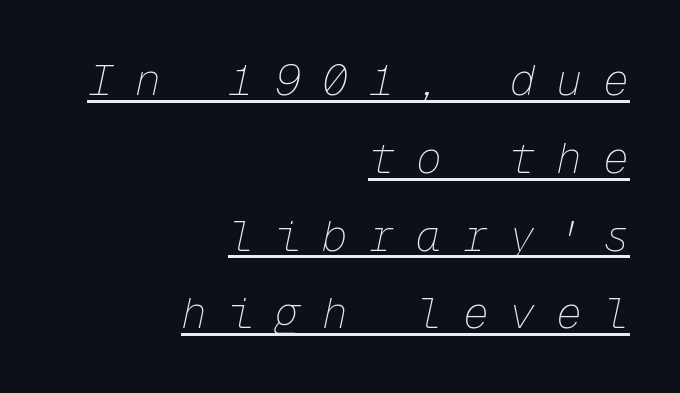
{"italic": "yes", "lean": "right", "slant_degrees": 12, "bold": "no", "weight": "thin", "width": "normal", "stroke_contrast": "low", "x_height": "medium", "monospaced": "yes", "underline": "yes", "align": "right", "line_spacing_ratio": 1.81, "letter_spacing": "wide", "letter_spacing_em": 0.49, "glyph_px": 43}
